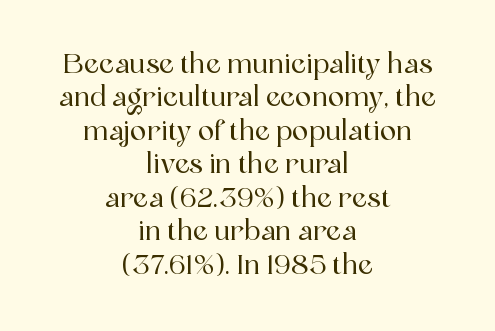
The image shows 27 px text type, upright; set centered, line spacing 1.24x, normal letter spacing, not underlined.
